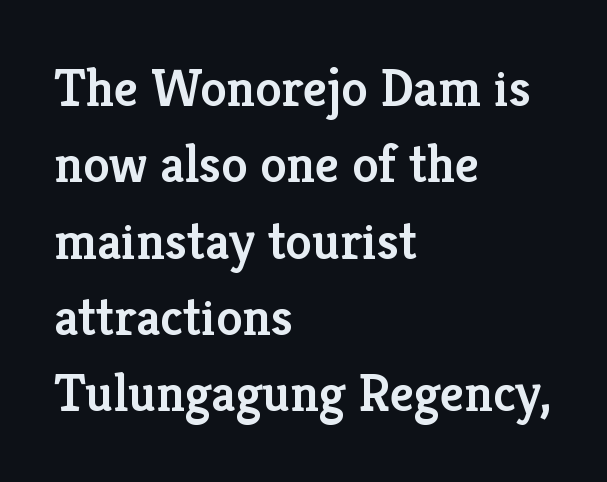
A roman cut, with each character standing at attention. Lines of text with bare space underneath. Each glyph is drawn with semibold strokes, heavier than normal yet not fully bold. Where is the straight margin? On the left. A typesetter would label this face a serif. Glyph-to-glyph distance matches everyday printed text.
